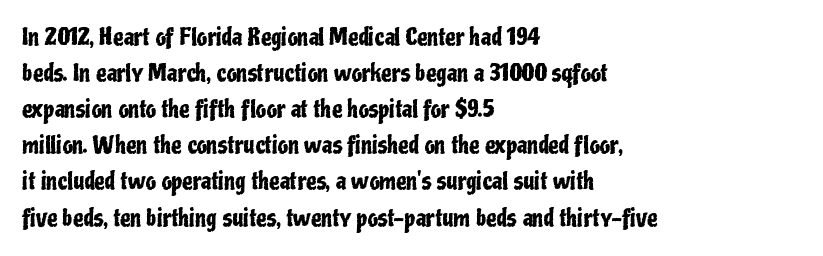
Regular leading. Check under the words: just untouched page. The type is set solid horizontally, with unmodified tracking. The paragraph has a hard left edge and a soft right edge.
